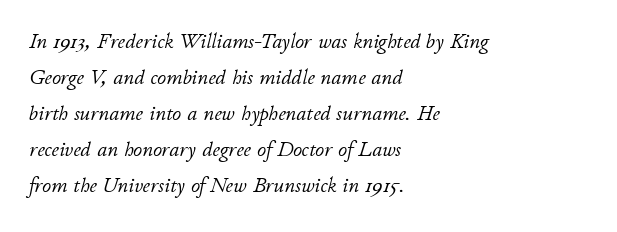
Q: Is the text bold? A: No.
Q: Is the text italic (slanted)? A: Yes, it leans right by about 11 degrees.
Q: Is the text underlined? A: No.
Q: How is the paragraph aligned? A: Left-aligned.
Q: Is the spacing between letters normal or unusually wide? A: Normal.
Q: Is the spacing between lines tight, normal or loose? A: Normal.
